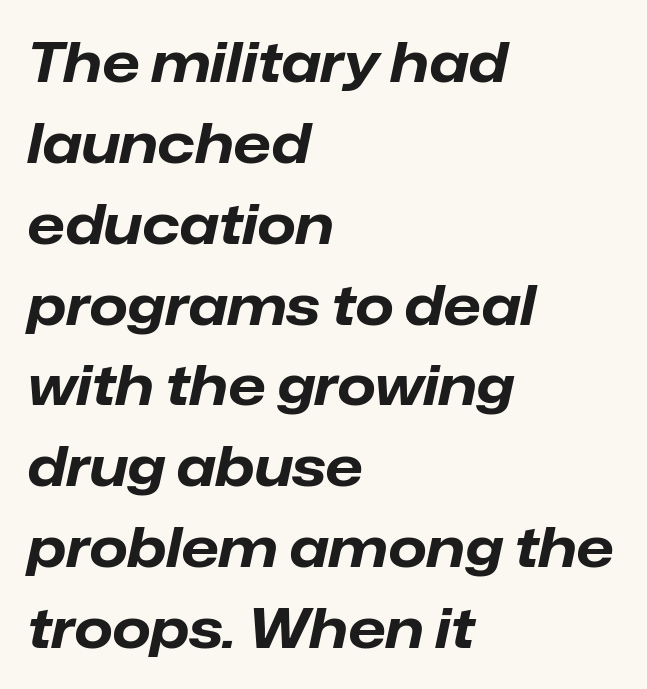
{"italic": "yes", "lean": "right", "slant_degrees": 12, "bold": "yes", "weight": "bold", "width": "normal", "stroke_contrast": "low", "x_height": "medium", "monospaced": "no", "underline": "no", "align": "left", "line_spacing": "normal", "line_spacing_ratio": 1.47, "letter_spacing": "normal", "letter_spacing_em": 0.0, "glyph_px": 55}
